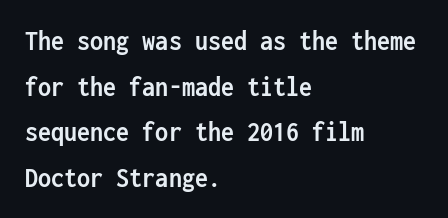
The image shows 29 px semibold, condensed sans-serif type, upright, monospaced; set left-aligned, normal line spacing (1.57x), normal letter spacing, not underlined; low stroke contrast and a medium x-height.
